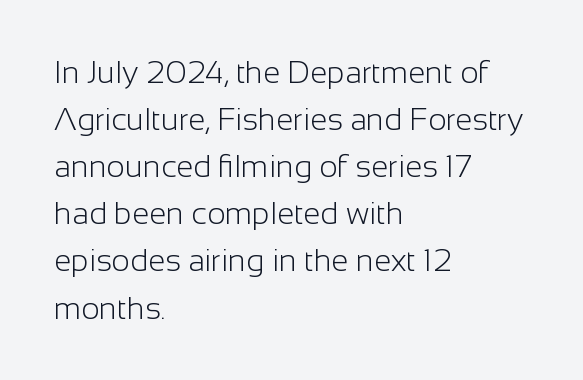
A typesetter would call this leading conventional body-copy spacing. A bare baseline throughout the passage. A quiet, ordinary-to-light weight characterises the typeface. Ascenders rise straight up at ninety degrees. Stroke terminals: plain, sans-serif.
